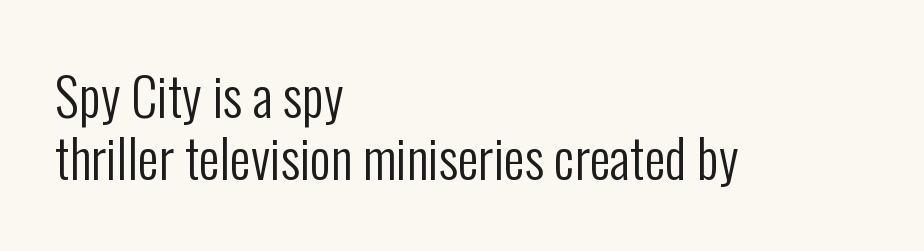
Q: Is the text bold? A: No.
Q: Is the text italic (slanted)? A: No, it is upright.
Q: Is the typeface a serif or a sans-serif typeface? A: Sans-serif.
Q: Is the text underlined? A: No.
Q: How is the paragraph aligned? A: Left-aligned.
Q: Is the spacing between letters normal or unusually wide? A: Normal.
Q: Width (condensed, normal, or wide)? A: Condensed.
Q: Stroke contrast? A: Low.
Q: x-height? A: Medium.
Q: Monospaced? A: No.
